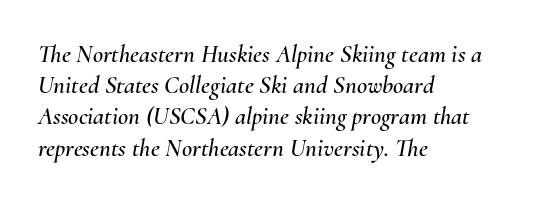
The image shows 25 px text type, italic (leaning right); set left-aligned, normal line spacing (1.25x), normal letter spacing, not underlined.
